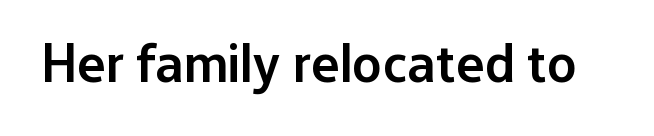
Proportional: the letters do not fall into vertical columns. How heavy is the stroke? Medium-heavy — a semibold, shy of bold. Are there feet on the stems? There aren't — it's a sans. The lettering holds an erect, upright posture throughout. Standard letterfit; no display-style spreading of the glyphs.
